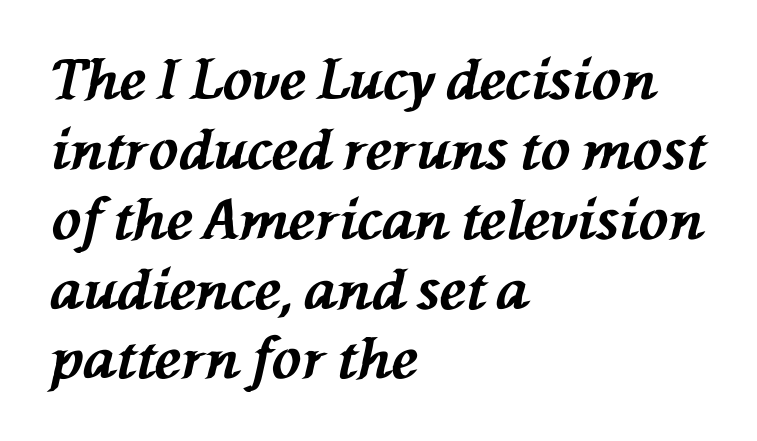
Short note: letters normally spaced. Is the type slanted? Yes — the strokes lean at a clear angle. Note the varied advance widths — an 'i' is clearly narrower than an 'm'. What's the leading like? Ordinary, nothing unusual. How heavy is the stroke? Heavy — this is a bold. Rule under the text: the space is simply empty.
